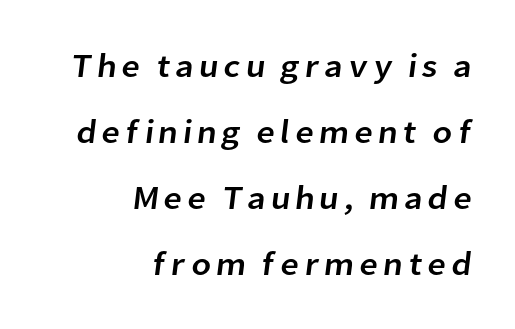
The image shows 33 px sans-serif type; set right-aligned, loose line spacing (2.0x), not underlined; low stroke contrast and a medium x-height.
